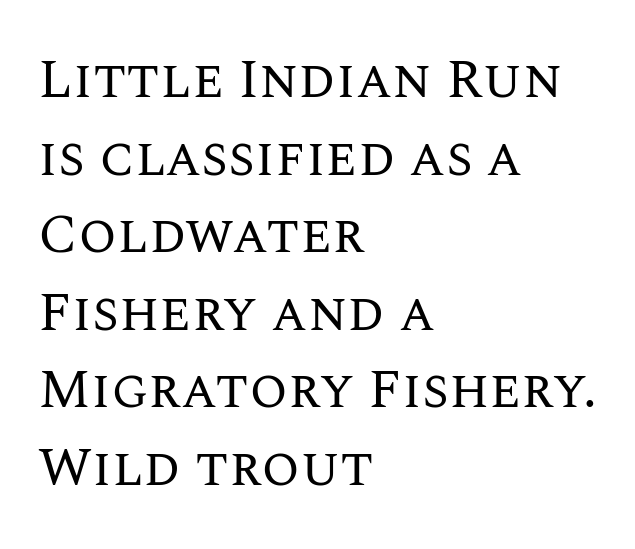
{"italic": "no", "bold": "no", "weight": "regular", "width": "normal", "stroke_contrast": "medium", "x_height": "large", "monospaced": "no", "underline": "no", "align": "left", "line_spacing": "normal", "line_spacing_ratio": 1.41, "letter_spacing": "normal", "letter_spacing_em": 0.0, "glyph_px": 55}
